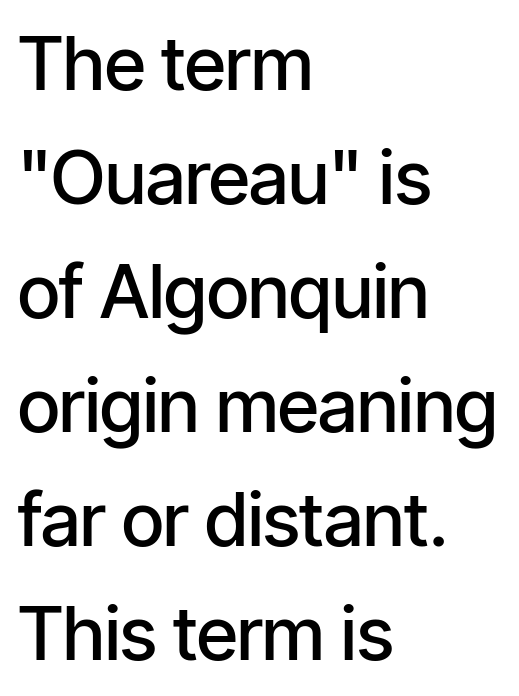
Has an underline been added? It has not. The passage shown is typeset with a sans-serif family. A typesetter would call this proportional, since set widths differ per character. The rendering anchors every line to the left-hand side.
